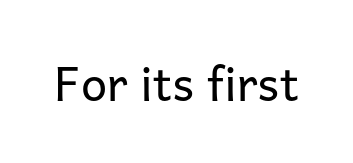
Q: Is the text bold? A: No.
Q: Is the text italic (slanted)? A: No, it is upright.
Q: Is the typeface a serif or a sans-serif typeface? A: Sans-serif.
Q: Is the text underlined? A: No.
Q: Is the spacing between letters normal or unusually wide? A: Normal.
Q: Width (condensed, normal, or wide)? A: Normal.
Q: Stroke contrast? A: Low.
Q: x-height? A: Medium.
Q: Monospaced? A: No.
